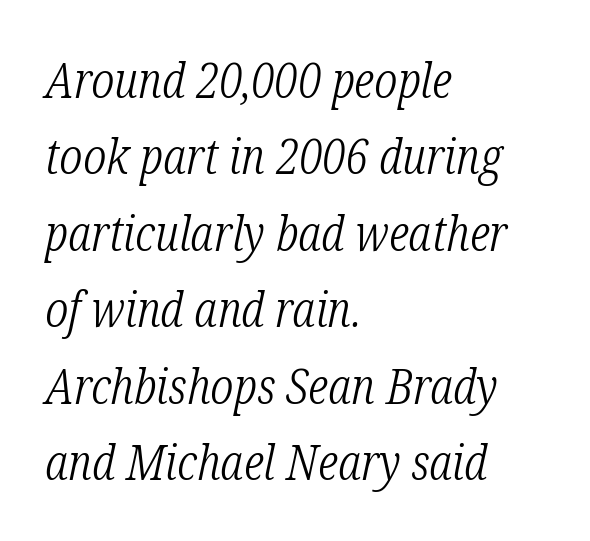
{"serif": "yes", "italic": "yes", "lean": "right", "slant_degrees": 12, "bold": "no", "weight": "light", "width": "condensed", "stroke_contrast": "low", "x_height": "medium", "monospaced": "no", "underline": "no", "align": "left", "line_spacing": "normal", "line_spacing_ratio": 1.56, "letter_spacing": "normal", "letter_spacing_em": 0.0, "glyph_px": 49}
